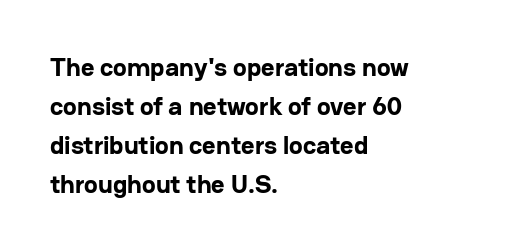
The image shows 26 px bold type, upright; set left-aligned, normal line spacing (1.5x), normal letter spacing, not underlined.
